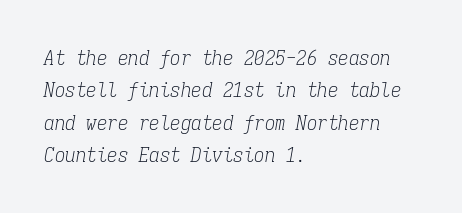
The image shows 21 px text type, italic (leaning right); set left-aligned, normal line spacing (1.54x), normal letter spacing, not underlined.
